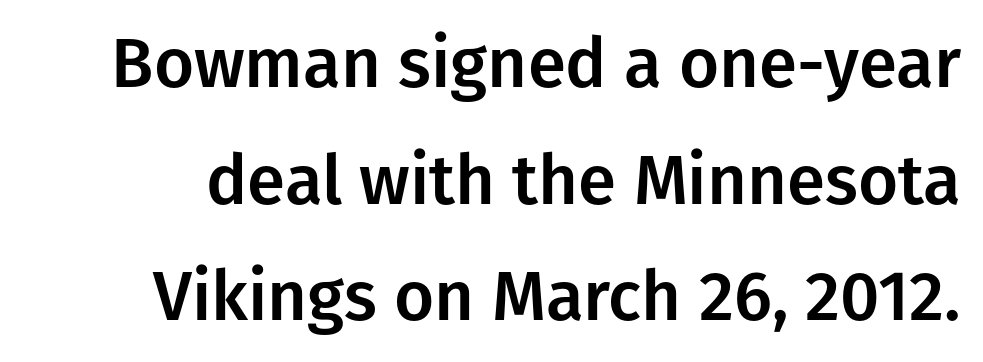
{"serif": "no", "italic": "no", "width": "normal", "stroke_contrast": "low", "x_height": "medium", "monospaced": "no", "underline": "no", "line_spacing": "normal", "line_spacing_ratio": 1.69, "letter_spacing": "normal", "letter_spacing_em": 0.0, "glyph_px": 69}
